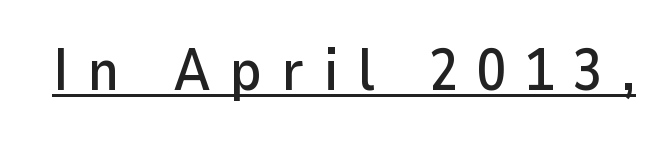
{"serif": "no", "italic": "no", "width": "normal", "stroke_contrast": "low", "x_height": "medium", "monospaced": "no", "underline": "yes", "letter_spacing": "wide", "letter_spacing_em": 0.33, "glyph_px": 58}
